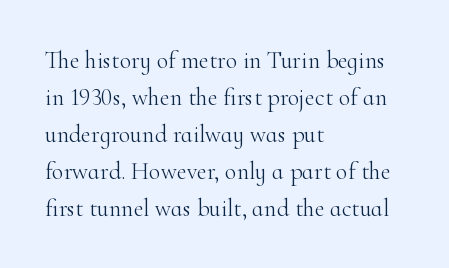
{"italic": "no", "bold": "no", "underline": "no", "align": "left", "line_spacing": "normal", "line_spacing_ratio": 1.54, "letter_spacing": "normal", "letter_spacing_em": 0.0, "glyph_px": 24}
